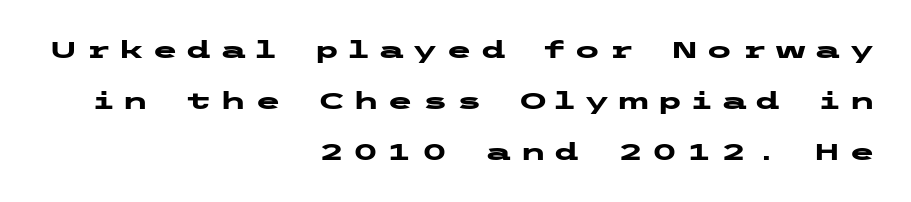
{"italic": "no", "bold": "yes", "underline": "no", "align": "right", "line_spacing": "loose", "line_spacing_ratio": 2.12, "letter_spacing": "wide", "letter_spacing_em": 0.33, "glyph_px": 24}
